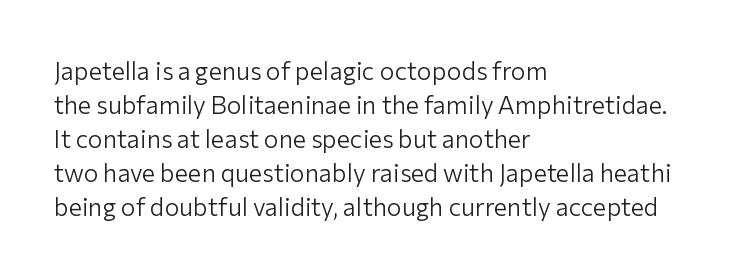
{"italic": "no", "bold": "no", "underline": "no", "align": "left", "line_spacing": "normal", "line_spacing_ratio": 1.36, "letter_spacing": "normal", "letter_spacing_em": 0.0, "glyph_px": 25}
